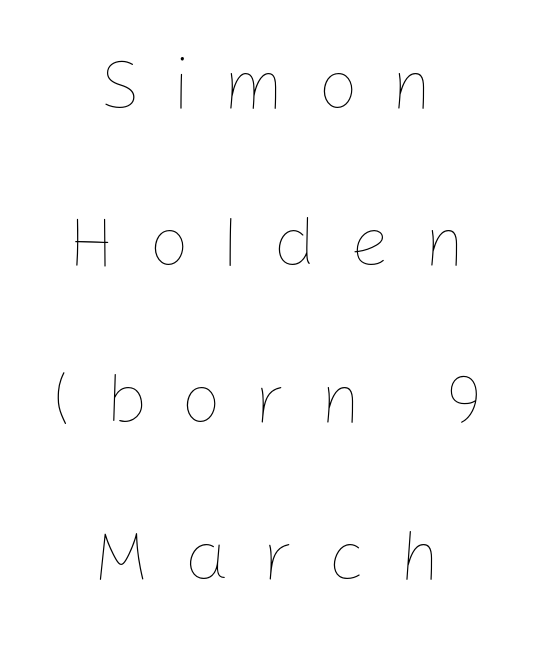
The image shows 71 px thin type, upright; set centered, loose line spacing (2.21x), unusually wide letter spacing (+0.47 em), not underlined; low stroke contrast and a medium x-height.
